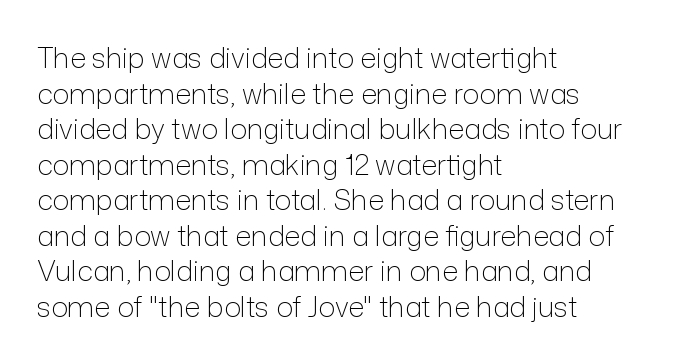
The horizontal fit of the characters is conventional and even. Left-aligned paragraph, ragged on the right. No word sits above an underline. Note the varied advance widths — an 'i' is clearly narrower than an 'm'.
